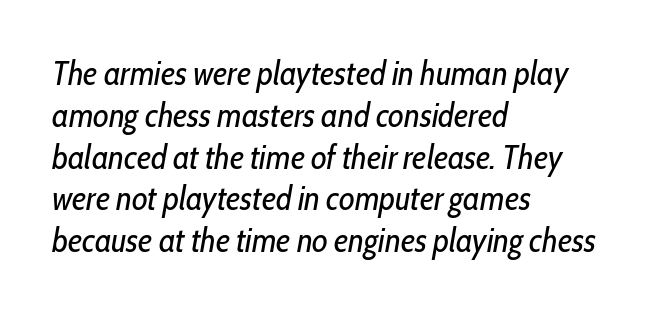
Glance below the letters and you will spot only blank space. Note the varied advance widths — an 'i' is clearly narrower than an 'm'. There's an unmistakable incline to the writing here. Observe the ordinary spacing: letters are neighbours, not strangers. Line starts are locked; line ends wander. Stems and bowls with no extra thickness — not bold.
